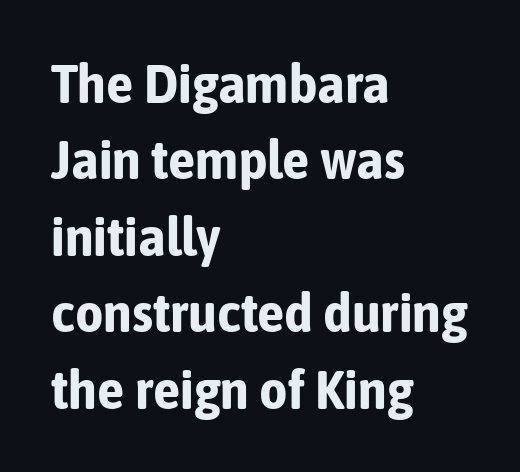
{"serif": "no", "italic": "no", "bold": "yes", "weight": "bold", "width": "condensed", "stroke_contrast": "low", "x_height": "medium", "monospaced": "no", "underline": "no", "align": "left", "line_spacing": "normal", "line_spacing_ratio": 1.39, "letter_spacing": "normal", "letter_spacing_em": 0.0, "glyph_px": 55}
